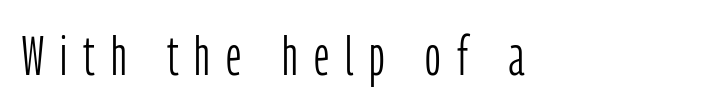
Q: Is the text bold? A: No.
Q: Is the text italic (slanted)? A: No, it is upright.
Q: Is the typeface a serif or a sans-serif typeface? A: Sans-serif.
Q: Is the text underlined? A: No.
Q: Is the spacing between letters normal or unusually wide? A: Unusually wide.
Q: Width (condensed, normal, or wide)? A: Condensed.
Q: Stroke contrast? A: Low.
Q: x-height? A: Medium.
Q: Monospaced? A: No.
